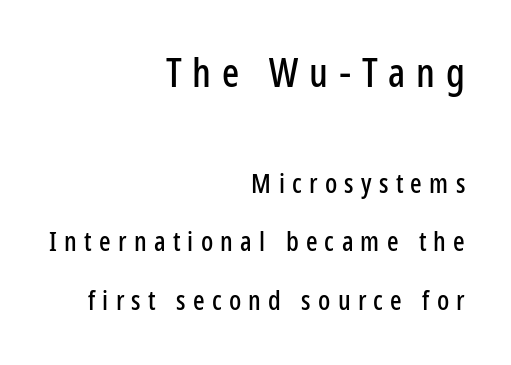
These lines are set flush right with a ragged left edge. Type style note: lacks serifs. This sample has the flowing, uneven cadence of proportional lettering. The gap between lines stays unmarked. Characters follow at a spacing far wider than the type designer built in. Block one is the big one; block two sits smaller underneath.
